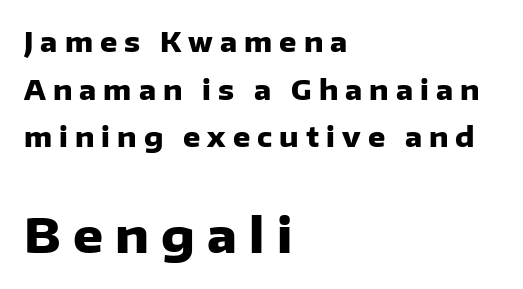
The image shows 47 px heavy sans-serif type, upright; set left-aligned, line spacing 1.76x, unusually wide letter spacing (+0.26 em), not underlined; the second (bottom) block is 1.74x larger; low stroke contrast and a medium x-height.
